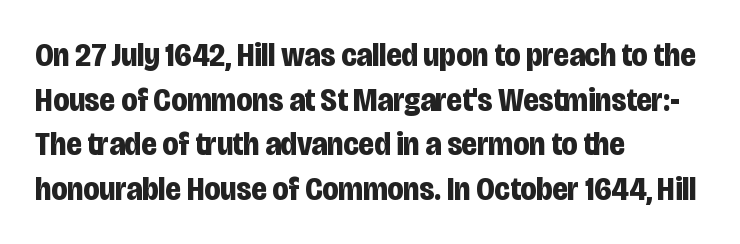
Q: Is the text bold? A: Yes.
Q: Is the text italic (slanted)? A: No, it is upright.
Q: Is the typeface a serif or a sans-serif typeface? A: Sans-serif.
Q: Is the text underlined? A: No.
Q: How is the paragraph aligned? A: Left-aligned.
Q: Is the spacing between letters normal or unusually wide? A: Normal.
Q: Is the spacing between lines tight, normal or loose? A: Normal.
Q: Width (condensed, normal, or wide)? A: Condensed.
Q: Stroke contrast? A: Low.
Q: x-height? A: Large.
Q: Monospaced? A: No.
